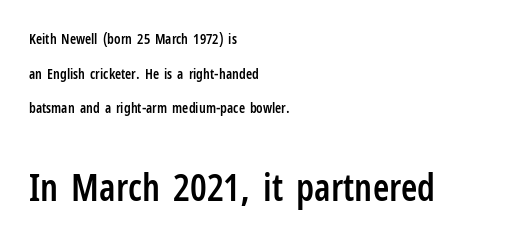
Q: Is the text bold? A: Semi-bold.
Q: Is the text italic (slanted)? A: No, it is upright.
Q: Is the typeface a serif or a sans-serif typeface? A: Sans-serif.
Q: Is the text underlined? A: No.
Q: How is the paragraph aligned? A: Left-aligned.
Q: Is the spacing between letters normal or unusually wide? A: Normal.
Q: Is the spacing between lines tight, normal or loose? A: Loose.
Q: Which block of text is set in a larger size, the first (top) or the second (bottom)? A: The second (bottom) one.
Q: Width (condensed, normal, or wide)? A: Condensed.
Q: Stroke contrast? A: Low.
Q: x-height? A: Medium.
Q: Monospaced? A: No.
